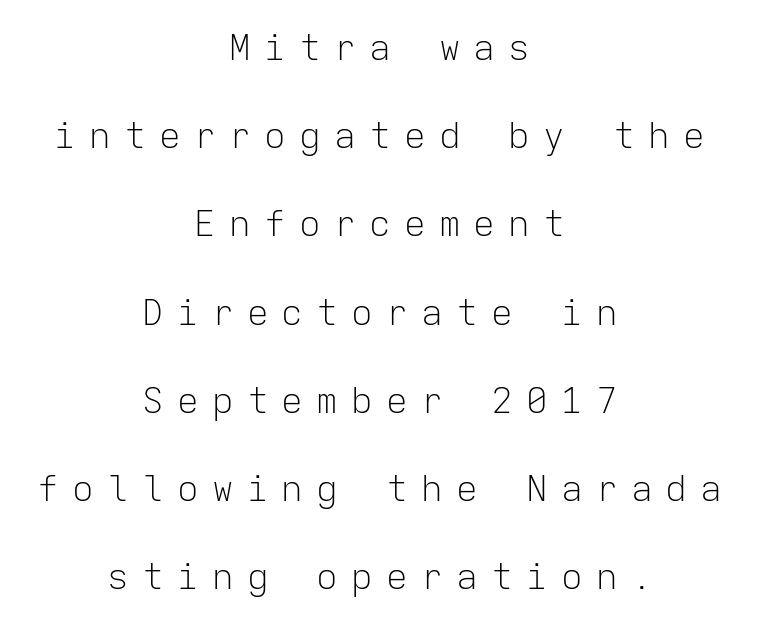
{"serif": "no", "italic": "no", "bold": "no", "weight": "light", "width": "normal", "stroke_contrast": "low", "x_height": "medium", "monospaced": "yes", "underline": "no", "align": "center", "line_spacing": "loose", "line_spacing_ratio": 2.45, "letter_spacing": "wide", "letter_spacing_em": 0.37, "glyph_px": 36}
